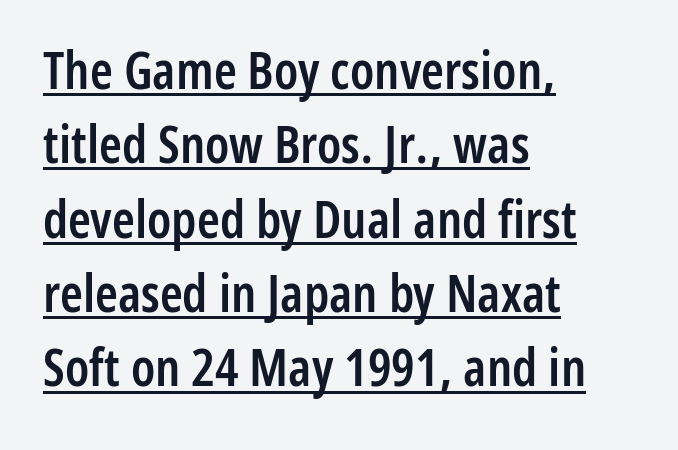
{"serif": "no", "italic": "no", "bold": "semi", "weight": "semibold", "width": "condensed", "stroke_contrast": "low", "x_height": "medium", "monospaced": "no", "underline": "yes", "align": "left", "line_spacing": "normal", "line_spacing_ratio": 1.43, "letter_spacing": "normal", "letter_spacing_em": 0.0, "glyph_px": 52}
